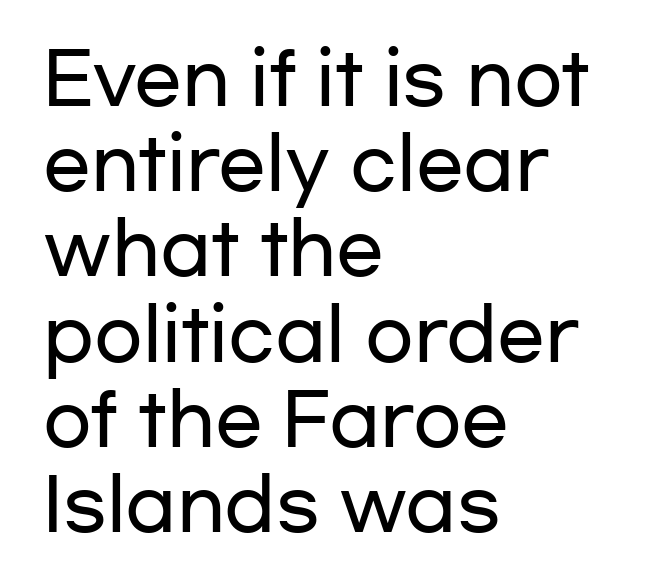
Q: Is the text italic (slanted)? A: No, it is upright.
Q: Is the typeface a serif or a sans-serif typeface? A: Sans-serif.
Q: Is the text underlined? A: No.
Q: How is the paragraph aligned? A: Left-aligned.
Q: Is the spacing between letters normal or unusually wide? A: Normal.
Q: Width (condensed, normal, or wide)? A: Wide.
Q: Stroke contrast? A: Low.
Q: x-height? A: Medium.
Q: Monospaced? A: No.
